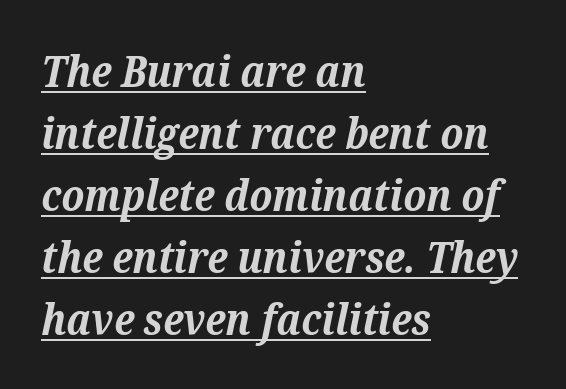
This is heavy type, rendered in bold. Has an underline been added? It has. Baseline-to-baseline distance is the conventional proportion of letter height. The letters carry serifs — small finishing strokes at the ends of their stems.
